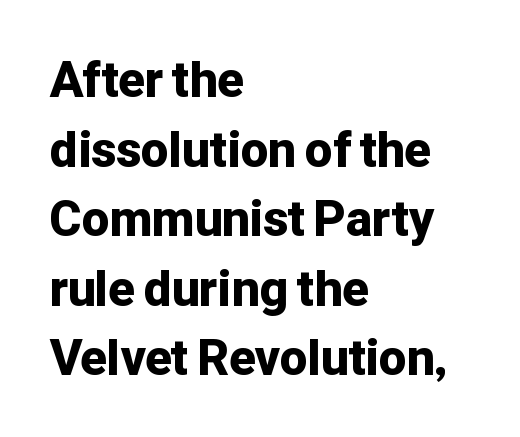
{"serif": "no", "italic": "no", "bold": "yes", "weight": "bold", "width": "normal", "stroke_contrast": "low", "x_height": "medium", "monospaced": "no", "underline": "no", "align": "left", "line_spacing": "normal", "line_spacing_ratio": 1.42, "letter_spacing": "normal", "letter_spacing_em": 0.0, "glyph_px": 49}
